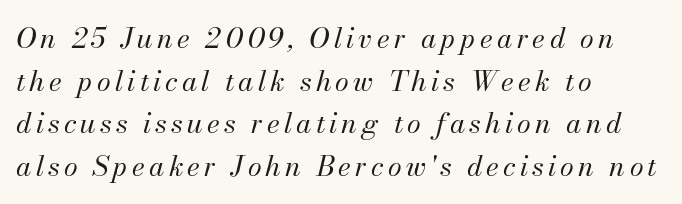
The image shows 28 px regular-weight type, italic (leaning right); set left-aligned, normal line spacing (1.52x), not underlined; medium stroke contrast and a small x-height.
